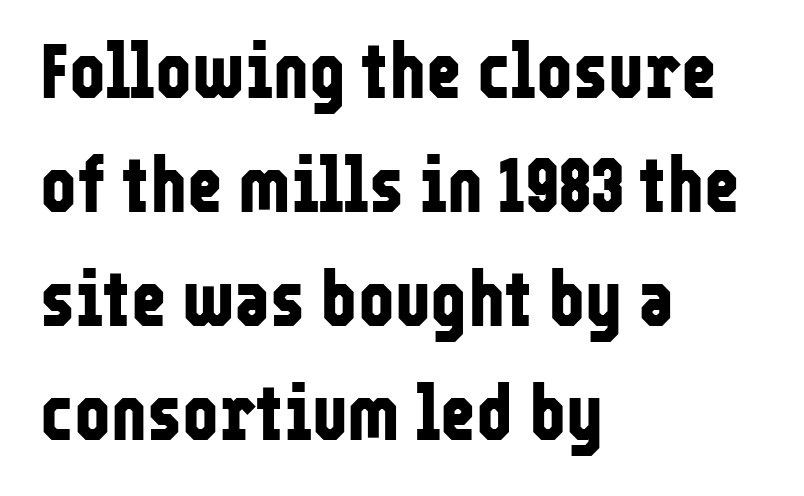
Q: Is the text bold? A: Yes.
Q: Is the text italic (slanted)? A: No, it is upright.
Q: Is the typeface a serif or a sans-serif typeface? A: Sans-serif.
Q: Is the text underlined? A: No.
Q: How is the paragraph aligned? A: Left-aligned.
Q: Is the spacing between letters normal or unusually wide? A: Normal.
Q: Is the spacing between lines tight, normal or loose? A: Normal.
Q: Width (condensed, normal, or wide)? A: Condensed.
Q: Stroke contrast? A: Low.
Q: x-height? A: Medium.
Q: Monospaced? A: No.
